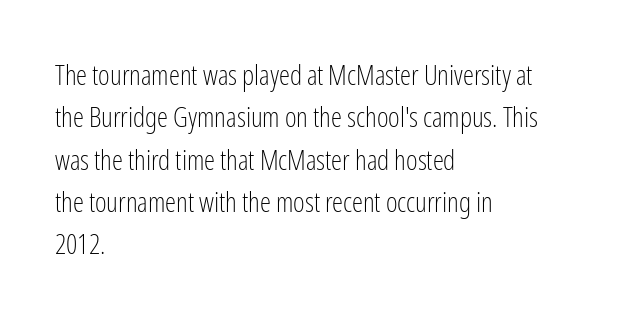
The typesetter chose a ragged-right arrangement here. The rows are spaced the way most documents space them. Rule under the text: the space is simply empty. You could call the tracking neutral — neither tight nor loose. Do the letters lean? They stand straight. This sample has the flowing, uneven cadence of proportional lettering.
